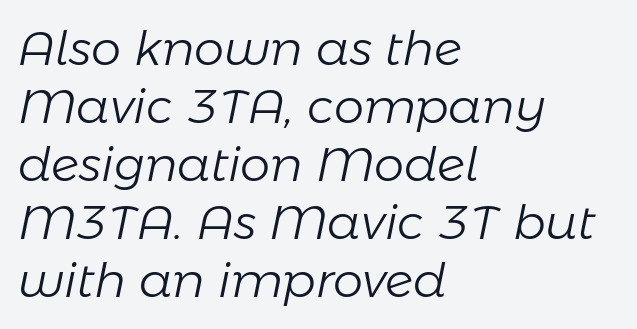
The image shows 48 px light type, italic (leaning right); set left-aligned, line spacing 1.21x, normal letter spacing, not underlined; low stroke contrast and a medium x-height.
